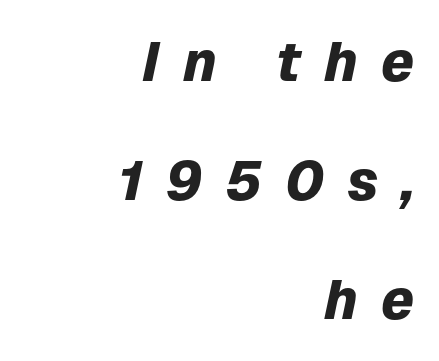
Q: Is the text bold? A: Yes.
Q: Is the text italic (slanted)? A: Yes, it leans right by about 12 degrees.
Q: Is the text underlined? A: No.
Q: How is the paragraph aligned? A: Right-aligned.
Q: Is the spacing between letters normal or unusually wide? A: Unusually wide.
Q: Is the spacing between lines tight, normal or loose? A: Loose.
Q: Width (condensed, normal, or wide)? A: Normal.
Q: Stroke contrast? A: Low.
Q: x-height? A: Medium.
Q: Monospaced? A: No.
